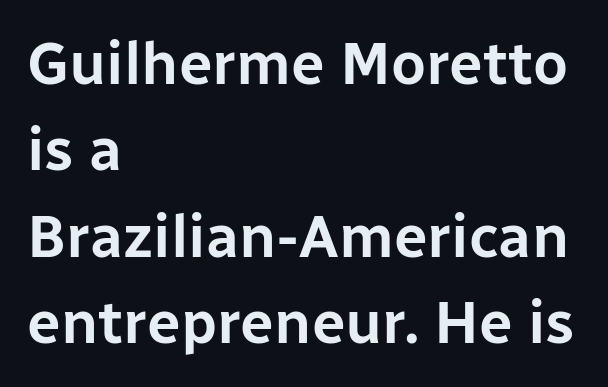
{"serif": "no", "italic": "no", "width": "normal", "stroke_contrast": "low", "x_height": "medium", "monospaced": "no", "underline": "no", "align": "left", "line_spacing": "normal", "line_spacing_ratio": 1.44, "letter_spacing": "normal", "letter_spacing_em": 0.0, "glyph_px": 60}
